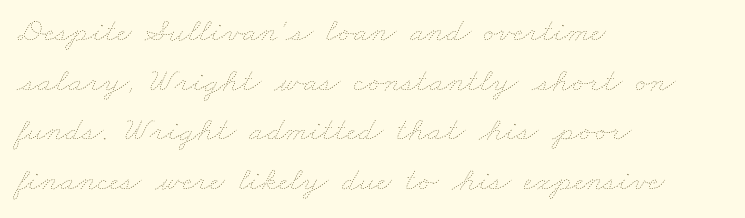
Layout note: lines flush left. The weight tops out at a normal text grade. Proportional: the letters do not fall into vertical columns. Normally led — the rows are evenly, conventionally spaced.
